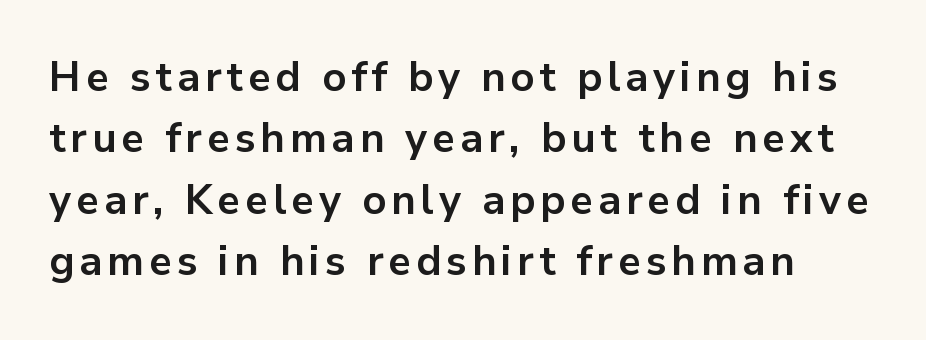
The letters stand straight up with perfectly vertical stems. Does the weight exceed regular? Yes, all the way to bold. The block of text has a typical density, with ordinary space between rows. Is this a fixed-width face? No — the glyphs have proportional, varying widths.
